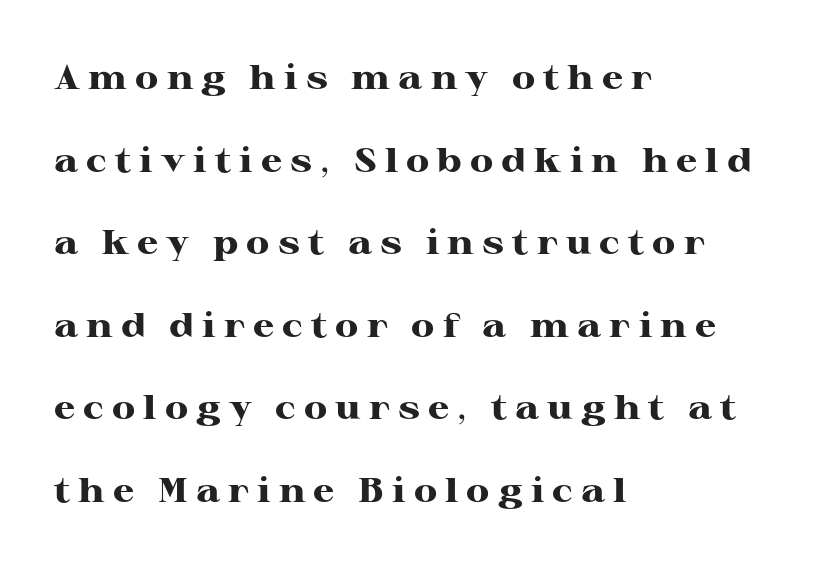
The image shows 34 px heavy, wide serif type, upright; set left-aligned, loose line spacing (2.43x), unusually wide letter spacing (+0.24 em), not underlined; high stroke contrast and a medium x-height.
